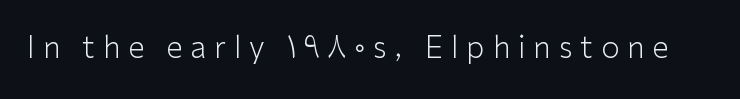
The image shows 30 px light sans-serif type, upright; set unusually wide letter spacing (+0.26 em), not underlined; low stroke contrast and a medium x-height.
